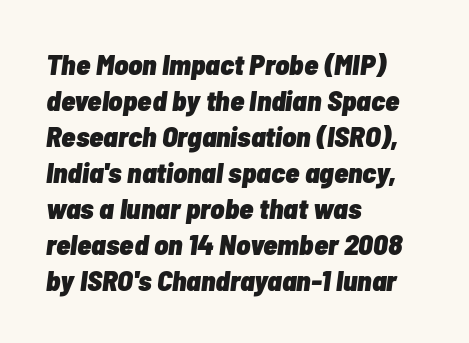
{"italic": "yes", "lean": "right", "slant_degrees": 7, "bold": "yes", "weight": "heavy", "width": "condensed", "stroke_contrast": "low", "x_height": "medium", "monospaced": "no", "underline": "no", "align": "left", "line_spacing_ratio": 1.24, "letter_spacing": "normal", "letter_spacing_em": 0.0, "glyph_px": 29}
